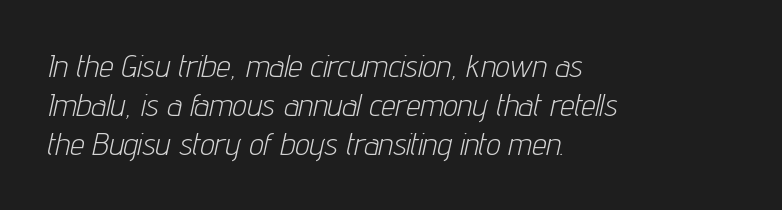
Is this a heavy cut? Hardly; it is regular or lighter. This sample has the flowing, uneven cadence of proportional lettering. In terms of letterspacing, this is plain default setting. The axis of the letterforms is tilted away from vertical. These lines are set flush left with a ragged right edge. The passage shown is not underscored anywhere.
